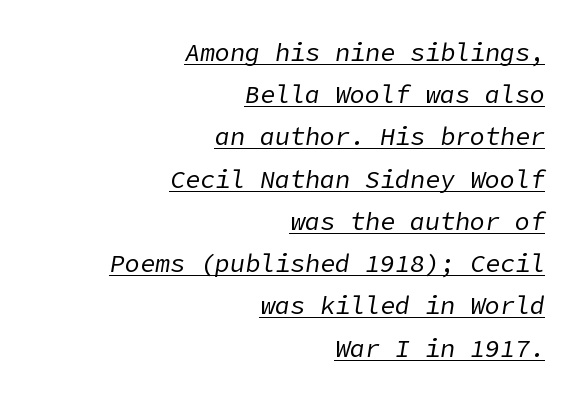
A typesetter would mark this as italic. Words appear dense and cohesive because spacing is normal. Nothing heavy about these letters — not bold at all. Decoration check: the copy is underlined. Normally led — the rows are evenly, conventionally spaced.
